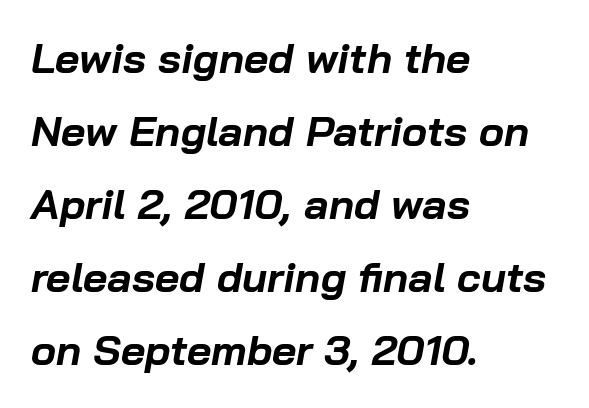
The image shows 42 px bold type, italic (leaning right); set left-aligned, line spacing 1.74x, normal letter spacing, not underlined; low stroke contrast and a medium x-height.
